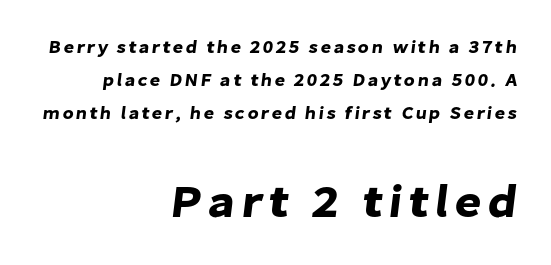
The image shows 46 px sans-serif type; set right-aligned, line spacing 1.83x, not underlined; the second (bottom) block is 2.56x larger; low stroke contrast and a medium x-height.
